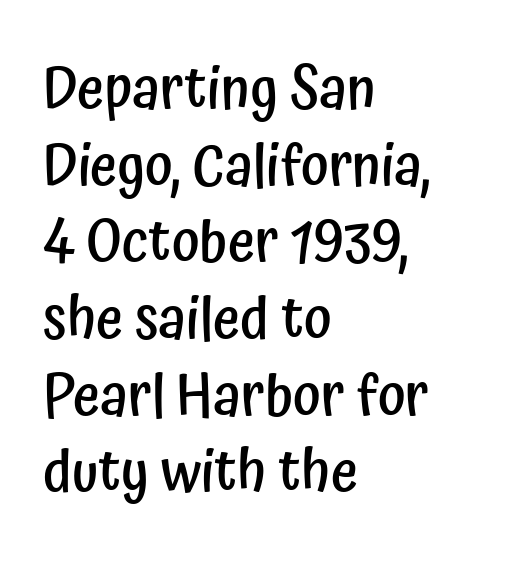
The image shows 59 px semibold, condensed sans-serif type, upright; set left-aligned, normal line spacing (1.3x), normal letter spacing, not underlined; low stroke contrast and a medium x-height.
